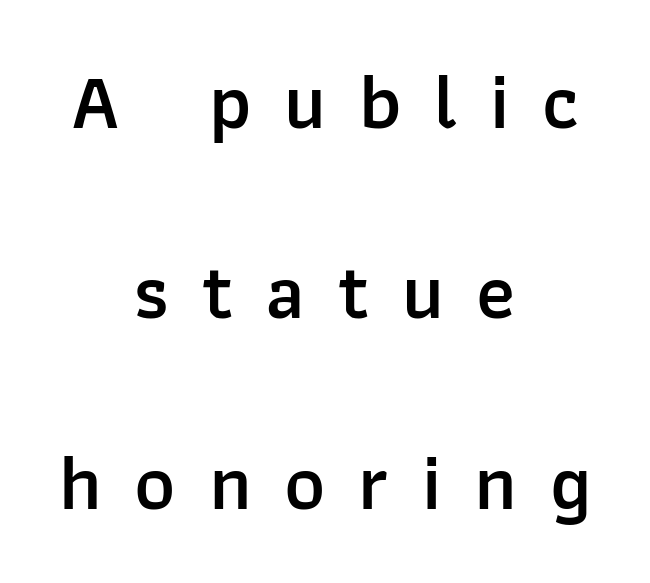
Q: Is the text bold? A: Semi-bold.
Q: Is the text italic (slanted)? A: No, it is upright.
Q: Is the typeface a serif or a sans-serif typeface? A: Sans-serif.
Q: Is the text underlined? A: No.
Q: How is the paragraph aligned? A: Centered.
Q: Is the spacing between letters normal or unusually wide? A: Unusually wide.
Q: Is the spacing between lines tight, normal or loose? A: Loose.
Q: Width (condensed, normal, or wide)? A: Normal.
Q: Stroke contrast? A: Low.
Q: x-height? A: Medium.
Q: Monospaced? A: No.
